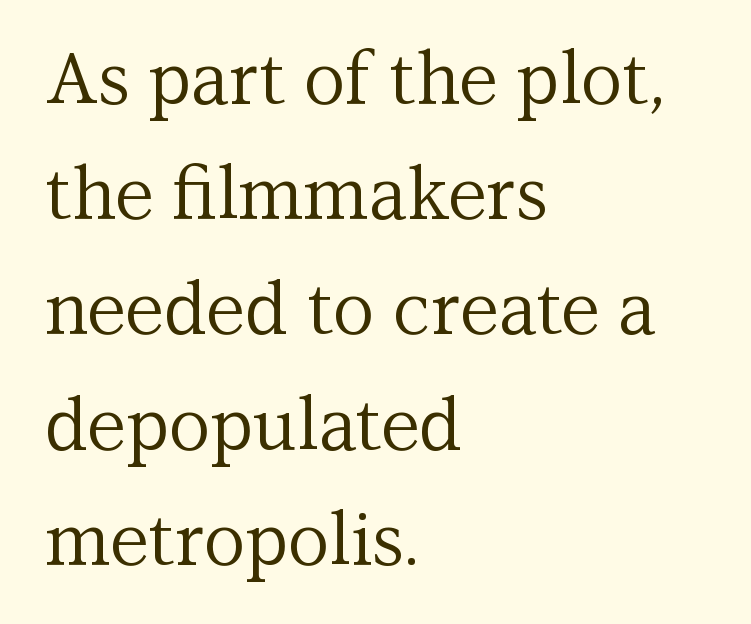
Think of a printed novel: that variable character pitch is what you see here. On a weight scale, this lands at 450 or below. Designer's note — italics off, roman on. The rendering uses a moderate line-height, typical for paragraphs. Just letters on the line, the space beneath them empty. If you drew a ruler down the left edge, every line would touch it.
